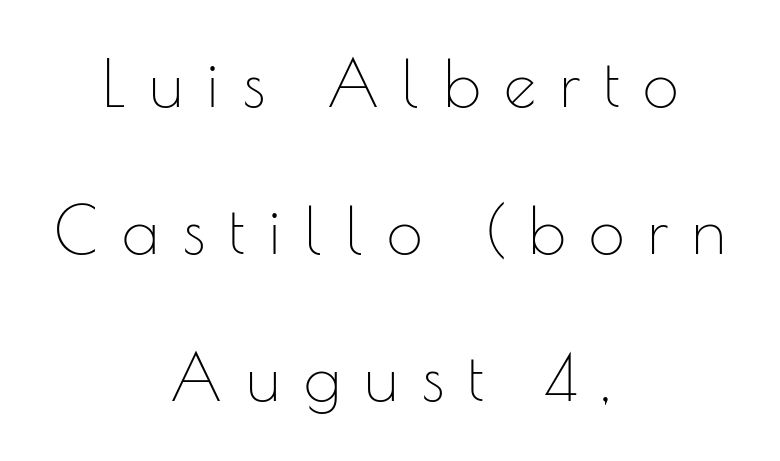
There is plenty of visible air inserted between adjacent glyphs. Stroke mass is kept to a normal reading level or below. Leading is clearly above the norm, producing a sparse column. The face used here is a sans, in the tradition of grotesques and geometrics. In CSS terms this would be text-align: center.
